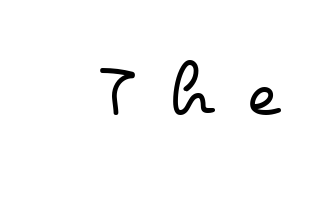
{"italic": "no", "bold": "no", "weight": "regular", "width": "wide", "stroke_contrast": "low", "x_height": "small", "monospaced": "no", "underline": "no", "letter_spacing": "wide", "letter_spacing_em": 0.44, "glyph_px": 79}
